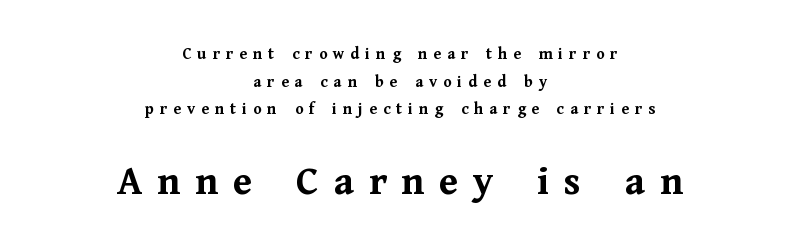
The whitespace from short lines is split evenly between both sides. The passage shown is typed in a proportional face where columns would drift. Caption: expanded tracking, letters set apart. Tall strokes in this sample are plumb rather than angled. As a designer I'd log this as weight 700, bold. Normally led — the rows are evenly, conventionally spaced.
